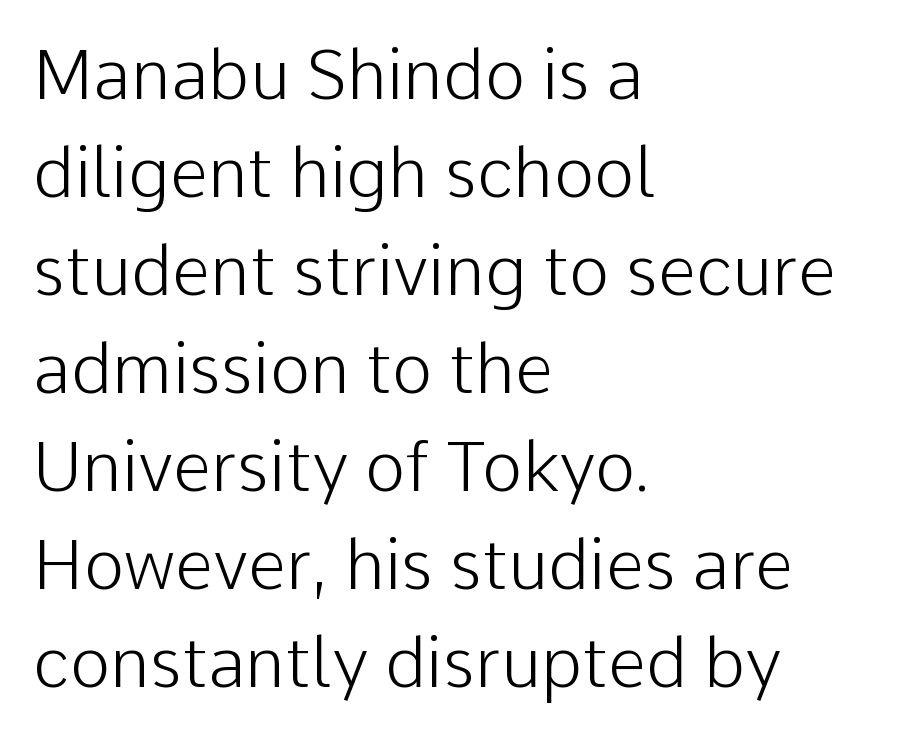
The image shows 69 px light sans-serif type, upright; set left-aligned, normal line spacing (1.42x), normal letter spacing, not underlined; low stroke contrast and a medium x-height.
